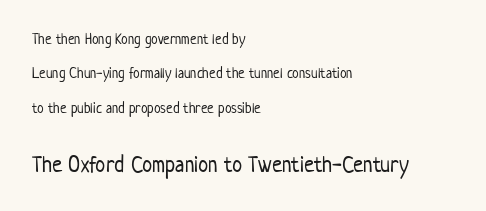
The specimen reads as upright at a glance. No extra ink here — the face is not bold. You could call the tracking neutral — neither tight nor loose. Line starts are locked; line ends wander.
